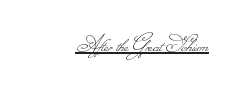
{"bold": "no", "underline": "yes", "align": "right", "letter_spacing": "normal", "letter_spacing_em": 0.0, "glyph_px": 24}
